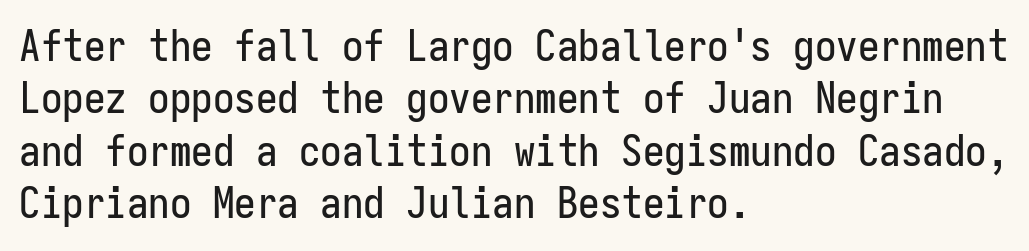
Q: Is the text italic (slanted)? A: No, it is upright.
Q: Is the typeface a serif or a sans-serif typeface? A: Sans-serif.
Q: Is the text underlined? A: No.
Q: How is the paragraph aligned? A: Left-aligned.
Q: Is the spacing between letters normal or unusually wide? A: Normal.
Q: Width (condensed, normal, or wide)? A: Condensed.
Q: Stroke contrast? A: Low.
Q: x-height? A: Medium.
Q: Monospaced? A: Yes.
